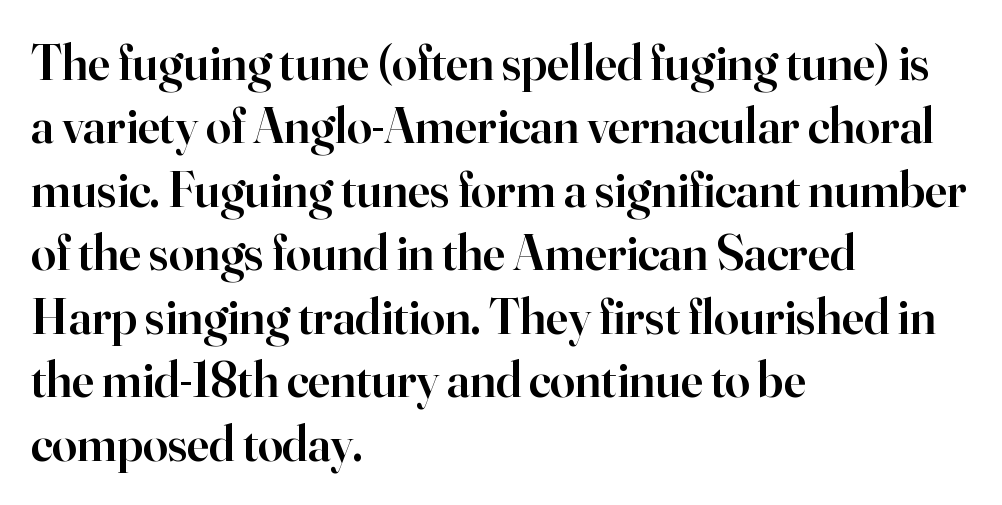
Q: Is the text bold? A: Semi-bold.
Q: Is the text italic (slanted)? A: No, it is upright.
Q: Is the typeface a serif or a sans-serif typeface? A: Serif.
Q: Is the text underlined? A: No.
Q: How is the paragraph aligned? A: Left-aligned.
Q: Is the spacing between letters normal or unusually wide? A: Normal.
Q: Is the spacing between lines tight, normal or loose? A: Normal.
Q: Width (condensed, normal, or wide)? A: Normal.
Q: Stroke contrast? A: High.
Q: x-height? A: Small.
Q: Monospaced? A: No.
